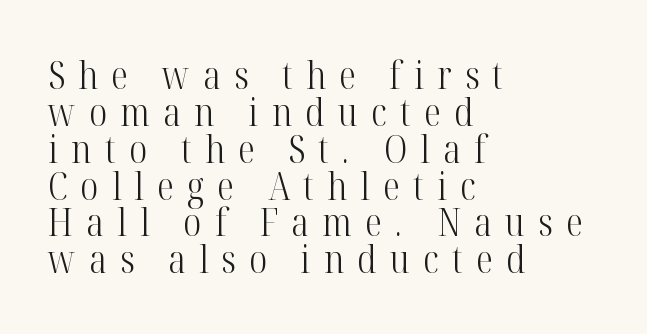
Q: Is the text bold? A: No.
Q: Is the text italic (slanted)? A: No, it is upright.
Q: Is the typeface a serif or a sans-serif typeface? A: Serif.
Q: Is the text underlined? A: No.
Q: How is the paragraph aligned? A: Left-aligned.
Q: Is the spacing between letters normal or unusually wide? A: Unusually wide.
Q: Is the spacing between lines tight, normal or loose? A: Tight.
Q: Width (condensed, normal, or wide)? A: Condensed.
Q: Stroke contrast? A: High.
Q: x-height? A: Medium.
Q: Monospaced? A: No.
